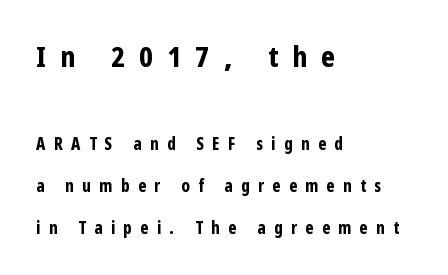
{"serif": "no", "italic": "no", "bold": "yes", "weight": "bold", "width": "condensed", "stroke_contrast": "low", "x_height": "medium", "monospaced": "no", "underline": "no", "align": "left", "line_spacing": "loose", "line_spacing_ratio": 2.47, "letter_spacing": "wide", "letter_spacing_em": 0.49, "larger_block": "first", "size_ratio": 1.71, "glyph_px": 29}
